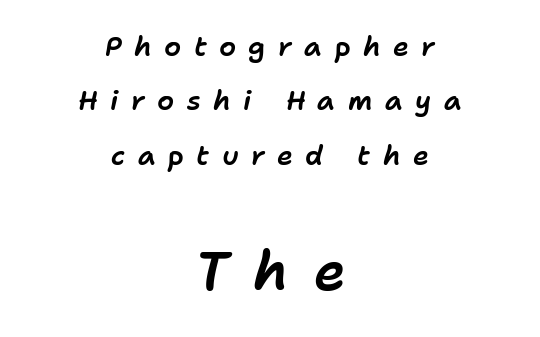
{"italic": "yes", "lean": "right", "slant_degrees": 11, "width": "normal", "stroke_contrast": "low", "x_height": "medium", "monospaced": "no", "underline": "no", "align": "center", "line_spacing": "loose", "line_spacing_ratio": 2.01, "letter_spacing": "wide", "letter_spacing_em": 0.46, "larger_block": "second", "size_ratio": 2.0, "glyph_px": 54}
